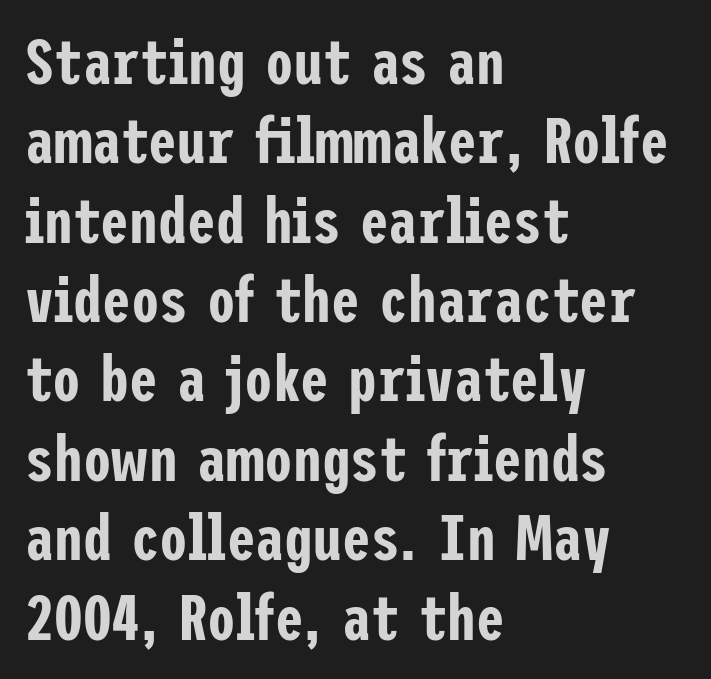
The image shows 64 px condensed sans-serif type, upright; set left-aligned, line spacing 1.24x, normal letter spacing, not underlined; low stroke contrast and a medium x-height.
